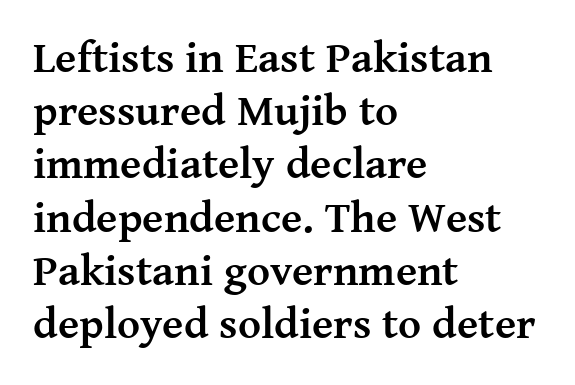
Q: Is the text bold? A: Yes.
Q: Is the text italic (slanted)? A: No, it is upright.
Q: Is the typeface a serif or a sans-serif typeface? A: Serif.
Q: Is the text underlined? A: No.
Q: How is the paragraph aligned? A: Left-aligned.
Q: Is the spacing between letters normal or unusually wide? A: Normal.
Q: Width (condensed, normal, or wide)? A: Normal.
Q: Stroke contrast? A: Medium.
Q: x-height? A: Medium.
Q: Monospaced? A: No.
